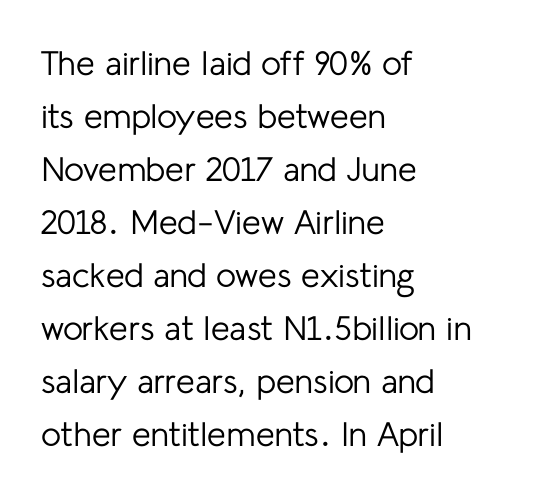
Q: Is the text bold? A: No.
Q: Is the text italic (slanted)? A: No, it is upright.
Q: Is the typeface a serif or a sans-serif typeface? A: Sans-serif.
Q: Is the text underlined? A: No.
Q: How is the paragraph aligned? A: Left-aligned.
Q: Is the spacing between letters normal or unusually wide? A: Normal.
Q: Is the spacing between lines tight, normal or loose? A: Normal.
Q: Width (condensed, normal, or wide)? A: Normal.
Q: Stroke contrast? A: Low.
Q: x-height? A: Medium.
Q: Monospaced? A: No.
